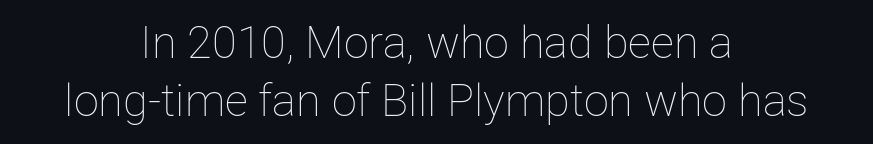
Any mark beneath the type? The region is blank. Which margin do the lines hug? Neither — every line sits in the middle. Letters have the restrained weight of plain body copy at most. The rows are spaced the way most documents space them. Standard letterfit; no display-style spreading of the glyphs. The lettering holds an erect, upright posture throughout.
